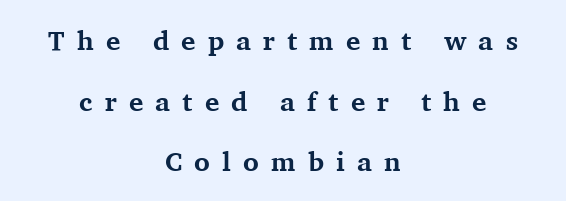
What weight is shown? A full bold with thick strokes. The rendering inserts visible extra space after every character. The zone under the glyphs is completely vacant. The specimen reads as upright at a glance. Each line is balanced around a shared central axis.
